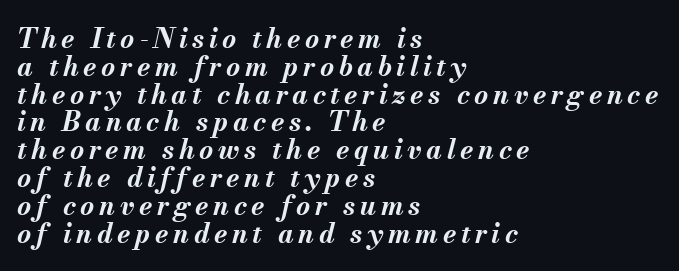
The image shows 27 px bold type, italic (leaning right); set left-aligned, tight line spacing (1.03x), not underlined.
